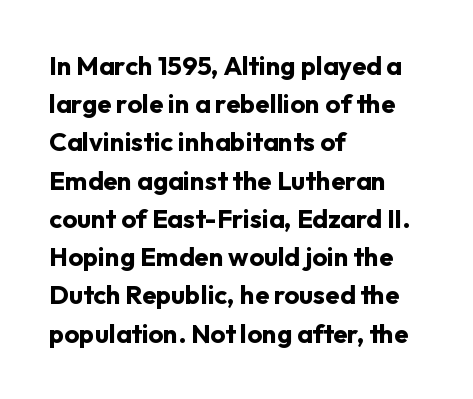
One glance says typical: line gaps are just what's usual. Students, note that the glyphs here touch the page at normal intervals. When letters stand straight like this, we call the style roman or upright. The string is rendered with underlining switched off. Casual observation: everything's shoved over to the left.
